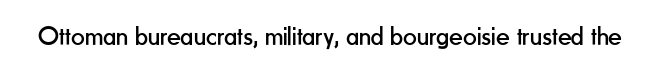
The image shows 27 px text type, upright; set normal letter spacing, not underlined.
